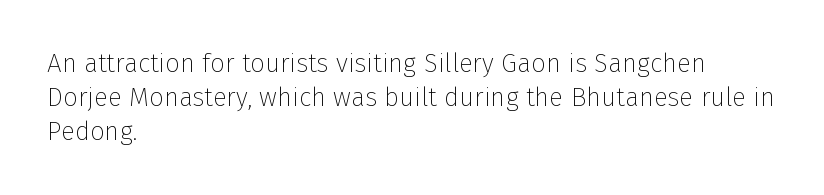
The image shows 26 px text type, upright; set left-aligned, normal line spacing (1.31x), normal letter spacing, not underlined.
